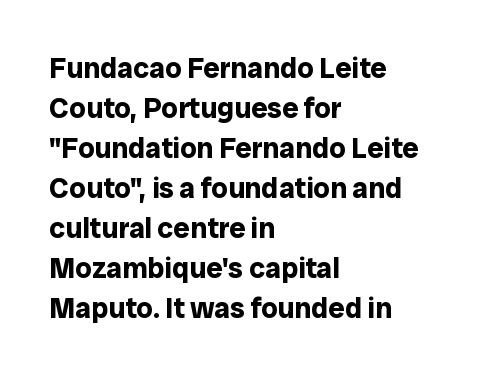
The image shows 29 px bold sans-serif type, upright; set left-aligned, normal line spacing (1.38x), normal letter spacing, not underlined; low stroke contrast and a medium x-height.
